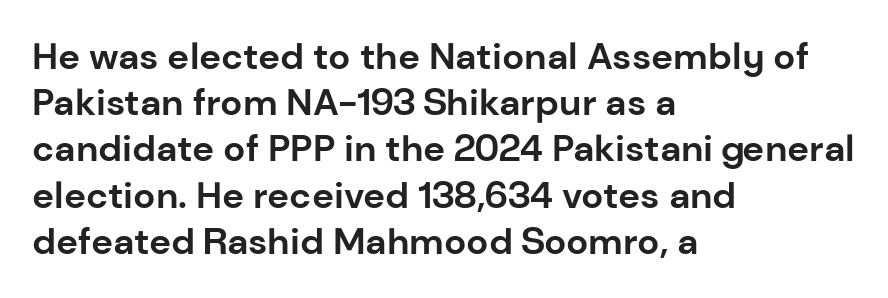
The image shows 37 px bold sans-serif type, upright; set left-aligned, normal line spacing (1.25x), normal letter spacing, not underlined; low stroke contrast and a medium x-height.
